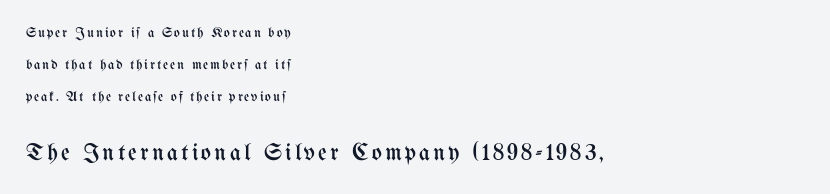
The image shows 24 px text type, upright; set left-aligned, loose line spacing (2.29x), not underlined; the second (bottom) block is 1.71x larger.
